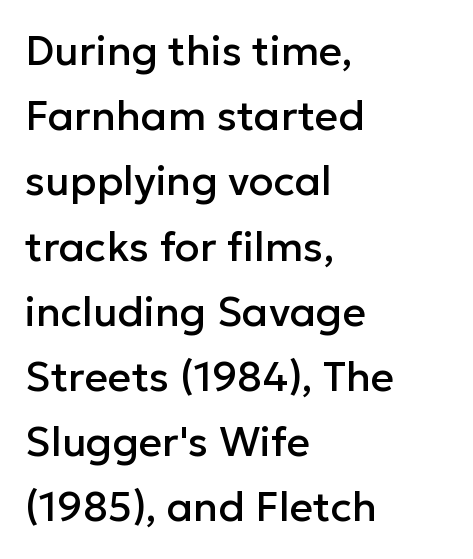
Tall strokes in this sample are plumb rather than angled. Does the leading feel generous? No, just average. Character widths vary here, with narrow letters taking less room than wide ones. Caption: multi-line text, flush left, ragged right. Lines of text with bare space underneath.
